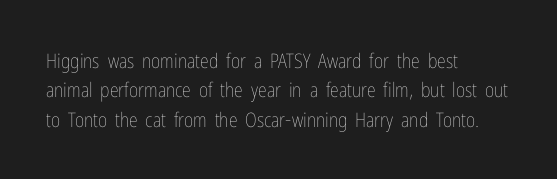
Q: Is the text bold? A: No.
Q: Is the text italic (slanted)? A: No, it is upright.
Q: Is the text underlined? A: No.
Q: How is the paragraph aligned? A: Left-aligned.
Q: Is the spacing between letters normal or unusually wide? A: Normal.
Q: Is the spacing between lines tight, normal or loose? A: Normal.
